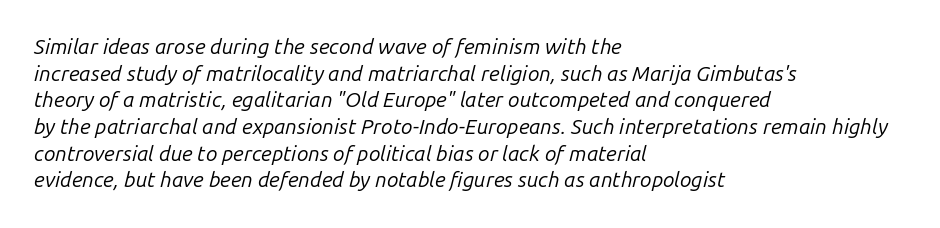
The leading is moderate, giving the passage an even texture. Observe the ordinary spacing: letters are neighbours, not strangers. When letters slant like this, we call the style italic. Check under the words: just untouched page.
